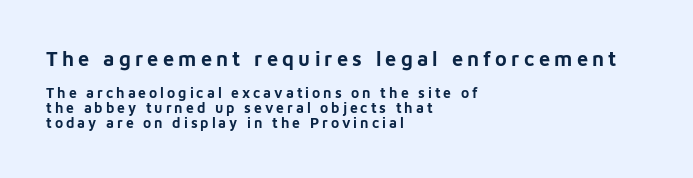
{"italic": "no", "bold": "yes", "underline": "no", "align": "left", "line_spacing": "tight", "line_spacing_ratio": 1.09, "letter_spacing": "wide", "letter_spacing_em": 0.21, "larger_block": "first", "size_ratio": 1.43, "glyph_px": 20}
